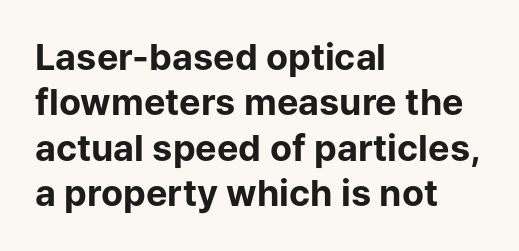
Think of a printed novel: that variable character pitch is what you see here. This rendering features lettering with no underline. Honestly, the row spacing looks completely unremarkable. Plenty of ink on the page — the face is bold.
